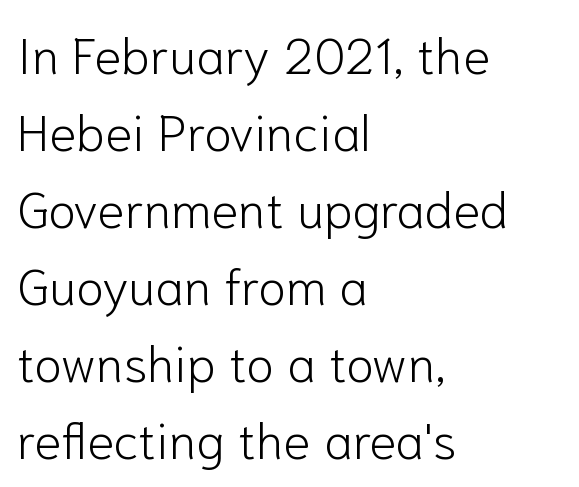
Designer's note — italics off, roman on. The string is rendered with underlining switched off. Note the varied advance widths — an 'i' is clearly narrower than an 'm'. The rendering shows plain stroke endings on the letterforms — a sans-serif design. Stems and bowls with no extra thickness — not bold. In terms of letterspacing, this is plain default setting.
